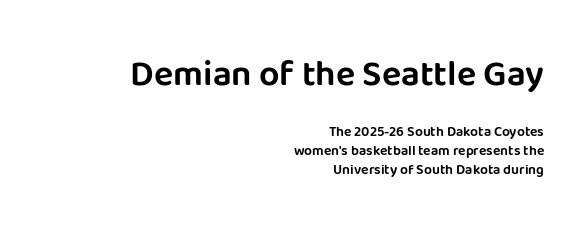
Successive baselines arrive at the customary interval. The face used here is proportionally spaced, like ordinary book or web type. Block one is the big one; block two sits smaller underneath. The horizontal fit of the characters is conventional and even. Reading down the block, your eye finds every line finishing at a fixed right position. The type family on display is of the sans-serif kind.
